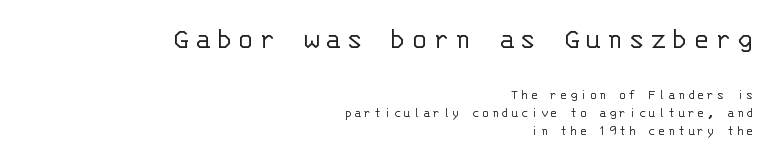
The image shows 31 px light sans-serif type, upright, monospaced; set right-aligned, normal line spacing (1.3x), not underlined; the first (top) block is 2.21x larger; low stroke contrast and a large x-height.
